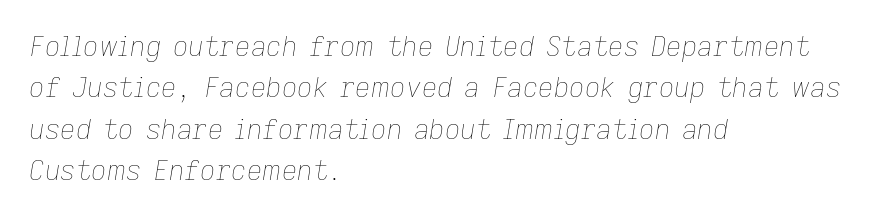
The image shows 27 px text type, italic (leaning right); set left-aligned, normal line spacing (1.53x), normal letter spacing, not underlined.
